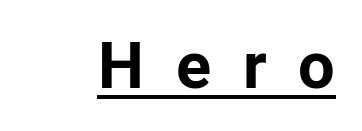
Decoration check: the copy is underlined. The characters look thick and weighty, a clear bold. Letter spacing: wide. Each letter keeps its own natural width here, so spacing adapts to shape.
